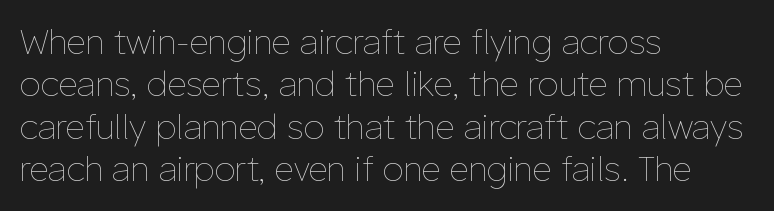
{"italic": "no", "bold": "no", "weight": "thin", "width": "normal", "stroke_contrast": "low", "x_height": "medium", "monospaced": "no", "underline": "no", "align": "left", "line_spacing": "normal", "line_spacing_ratio": 1.25, "letter_spacing": "normal", "letter_spacing_em": 0.0, "glyph_px": 34}
